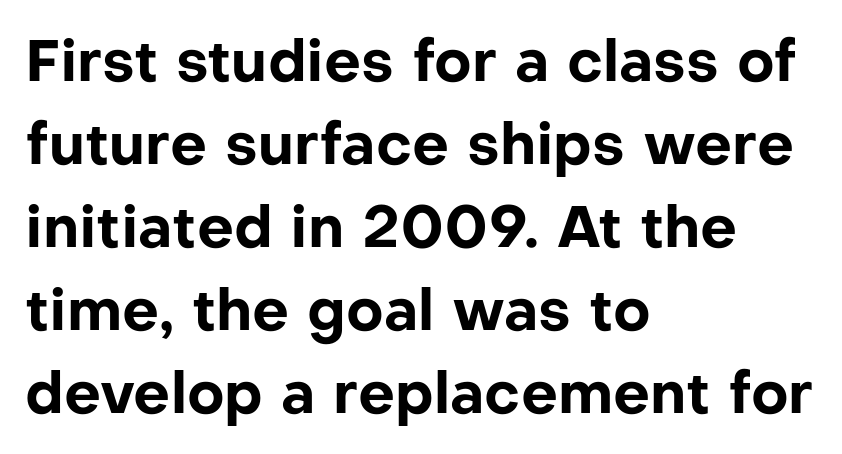
Q: Is the text bold? A: Yes.
Q: Is the text italic (slanted)? A: No, it is upright.
Q: Is the typeface a serif or a sans-serif typeface? A: Sans-serif.
Q: Is the text underlined? A: No.
Q: How is the paragraph aligned? A: Left-aligned.
Q: Is the spacing between letters normal or unusually wide? A: Normal.
Q: Is the spacing between lines tight, normal or loose? A: Normal.
Q: Width (condensed, normal, or wide)? A: Normal.
Q: Stroke contrast? A: Low.
Q: x-height? A: Medium.
Q: Monospaced? A: No.
